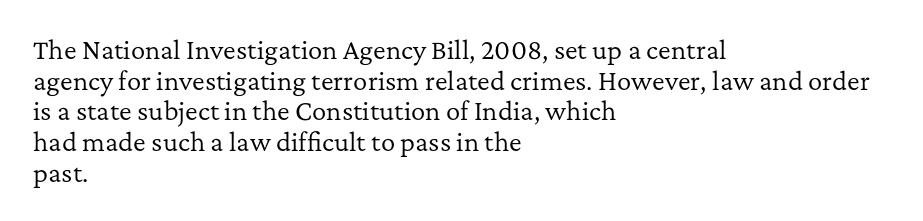
Is the type heavy? It reads as light-to-regular instead. Leftover space on each line is placed entirely after the last word. Characters follow at the spacing the type designer built in. The passage shown stacks its lines at a standard gap.
